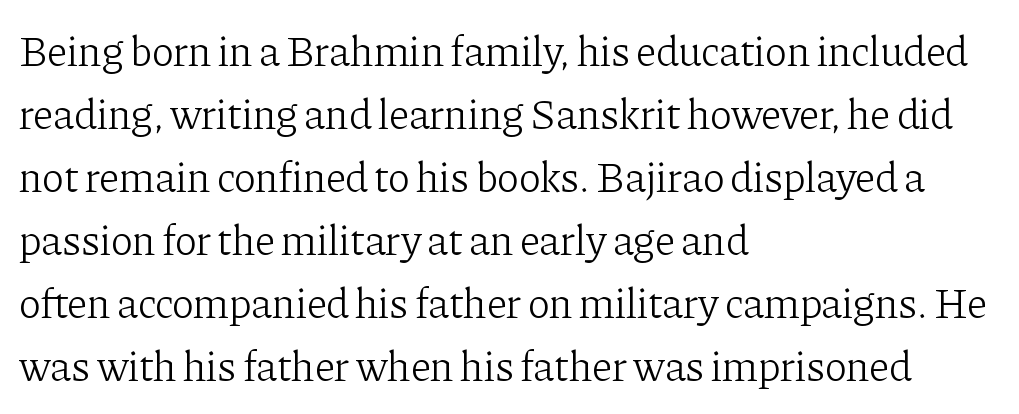
{"serif": "yes", "italic": "no", "bold": "no", "weight": "light", "width": "normal", "stroke_contrast": "low", "x_height": "medium", "monospaced": "no", "underline": "no", "align": "left", "line_spacing": "normal", "line_spacing_ratio": 1.5, "letter_spacing": "normal", "letter_spacing_em": 0.0, "glyph_px": 42}
